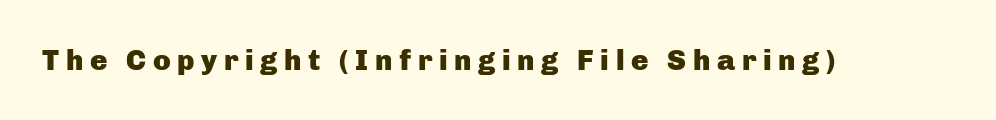
{"serif": "no", "italic": "no", "bold": "yes", "weight": "heavy", "width": "normal", "stroke_contrast": "low", "x_height": "medium", "monospaced": "no", "underline": "no", "letter_spacing": "wide", "letter_spacing_em": 0.23, "glyph_px": 29}
